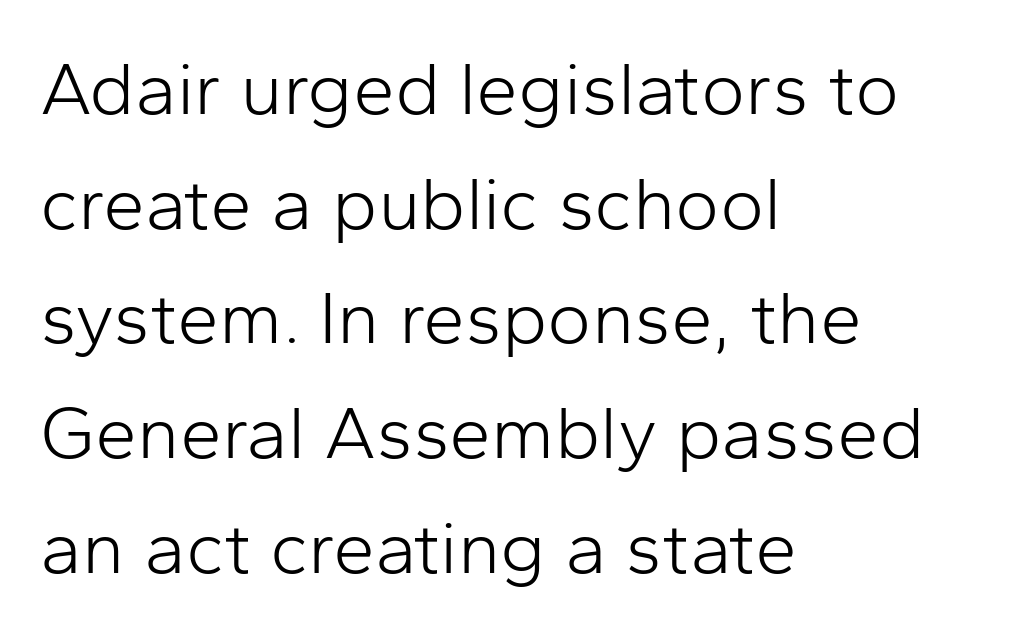
Nobody touched the tracking dial on this one. Heaviness? Minimal to ordinary, like unemphasized prose. Leading matches the norm, producing a regular column. Spacing verdict: proportional, widths tailored to each character. Honestly, there is no underline to notice here at all.
